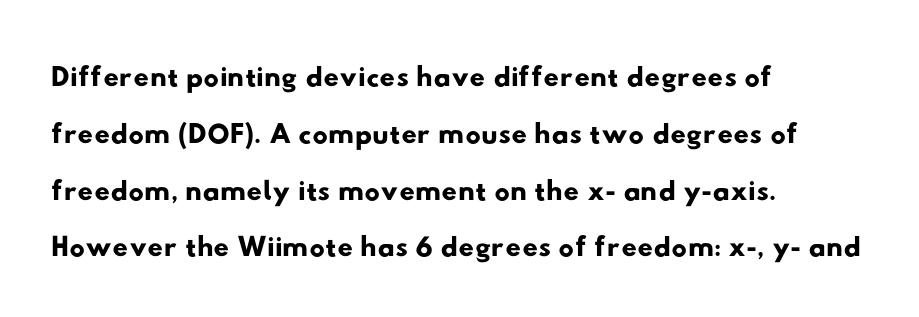
The image shows 43 px wide sans-serif type; set left-aligned, normal line spacing (1.32x), normal letter spacing, not underlined; low stroke contrast and a small x-height.
